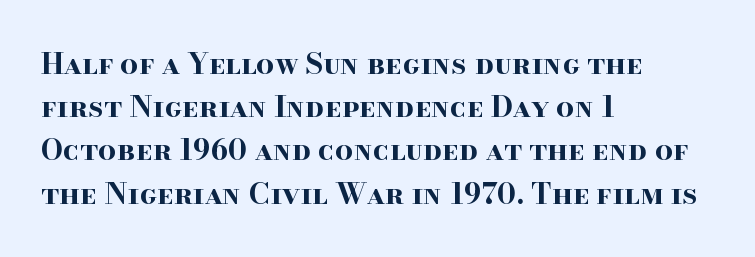
{"serif": "yes", "italic": "no", "bold": "yes", "weight": "bold", "width": "wide", "stroke_contrast": "high", "x_height": "small", "monospaced": "no", "underline": "no", "align": "left", "line_spacing": "normal", "line_spacing_ratio": 1.49, "letter_spacing": "normal", "letter_spacing_em": 0.0, "glyph_px": 29}
